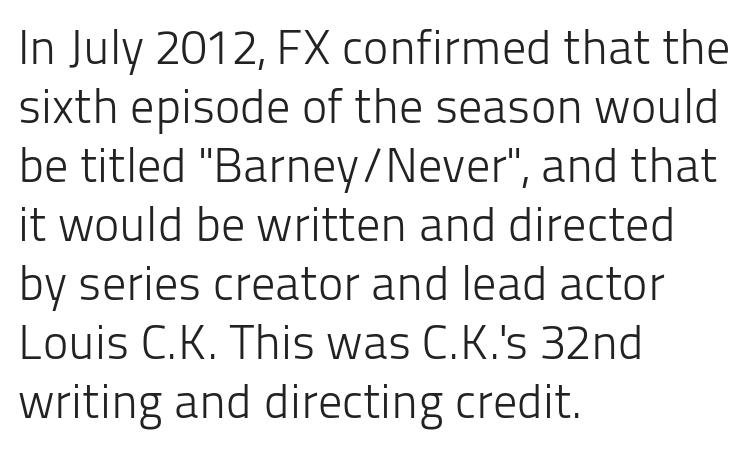
{"serif": "no", "italic": "no", "bold": "no", "weight": "light", "width": "normal", "stroke_contrast": "low", "x_height": "medium", "monospaced": "no", "underline": "no", "align": "left", "line_spacing_ratio": 1.23, "letter_spacing": "normal", "letter_spacing_em": 0.0, "glyph_px": 48}
